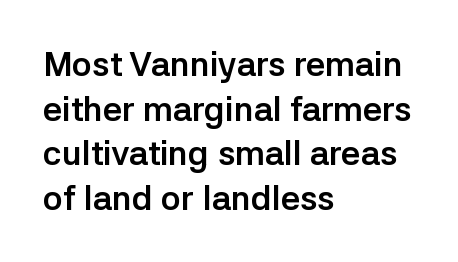
{"serif": "no", "italic": "no", "bold": "yes", "weight": "semibold", "width": "normal", "stroke_contrast": "low", "x_height": "medium", "monospaced": "no", "underline": "no", "align": "left", "line_spacing": "normal", "line_spacing_ratio": 1.31, "letter_spacing": "normal", "letter_spacing_em": 0.0, "glyph_px": 34}
